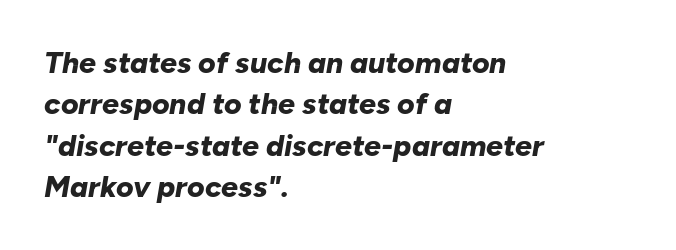
The image shows 30 px bold type, italic (leaning right); set left-aligned, normal line spacing (1.38x), normal letter spacing, not underlined; low stroke contrast and a medium x-height.
